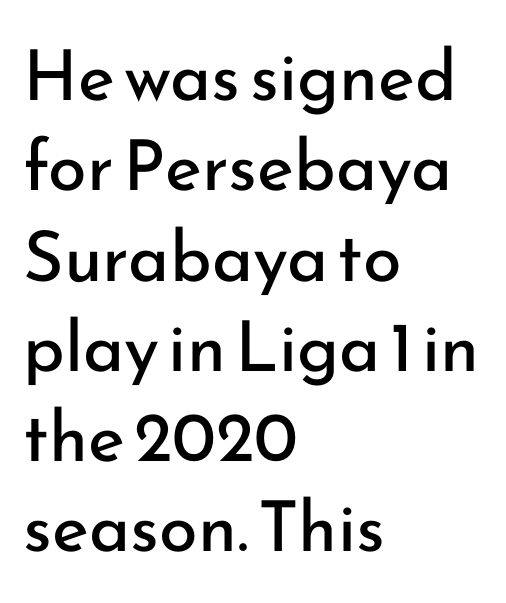
{"serif": "no", "italic": "no", "bold": "no", "weight": "regular", "width": "normal", "stroke_contrast": "low", "x_height": "small", "monospaced": "no", "underline": "no", "align": "left", "line_spacing": "normal", "line_spacing_ratio": 1.29, "letter_spacing": "normal", "letter_spacing_em": 0.0, "glyph_px": 70}
